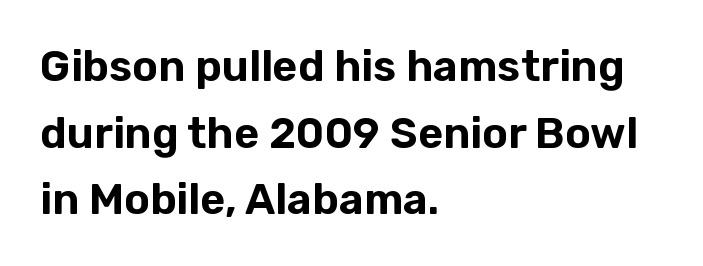
Q: Is the text italic (slanted)? A: No, it is upright.
Q: Is the typeface a serif or a sans-serif typeface? A: Sans-serif.
Q: Is the text underlined? A: No.
Q: How is the paragraph aligned? A: Left-aligned.
Q: Is the spacing between letters normal or unusually wide? A: Normal.
Q: Is the spacing between lines tight, normal or loose? A: Normal.
Q: Width (condensed, normal, or wide)? A: Normal.
Q: Stroke contrast? A: Low.
Q: x-height? A: Medium.
Q: Monospaced? A: No.
